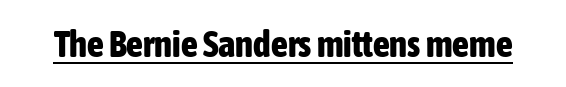
The image shows 37 px bold, condensed sans-serif type, upright; set normal letter spacing, underlined; low stroke contrast and a medium x-height.
